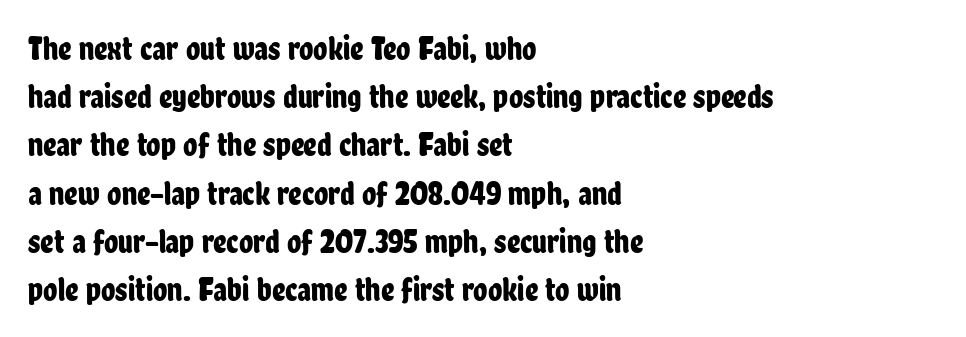
Q: Is the text italic (slanted)? A: No, it is upright.
Q: Is the typeface a serif or a sans-serif typeface? A: Sans-serif.
Q: Is the text underlined? A: No.
Q: How is the paragraph aligned? A: Left-aligned.
Q: Is the spacing between letters normal or unusually wide? A: Normal.
Q: Is the spacing between lines tight, normal or loose? A: Normal.
Q: Width (condensed, normal, or wide)? A: Condensed.
Q: Stroke contrast? A: Low.
Q: x-height? A: Medium.
Q: Monospaced? A: No.
